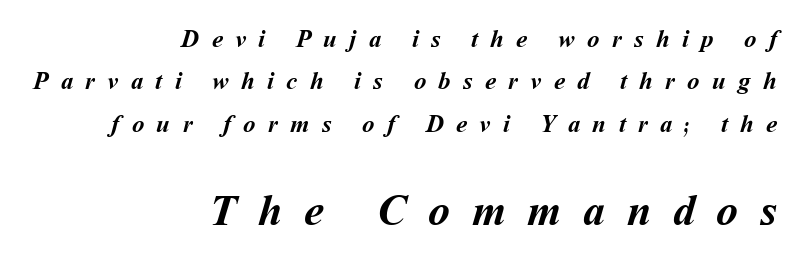
The rag falls on the left side of this text block. The tracking reads as deliberately expanded to a designer's eye. The face used here has the dense, thick strokes of a bold. Beneath every word, the page is bare. The second block has been scaled up relative to the first.
